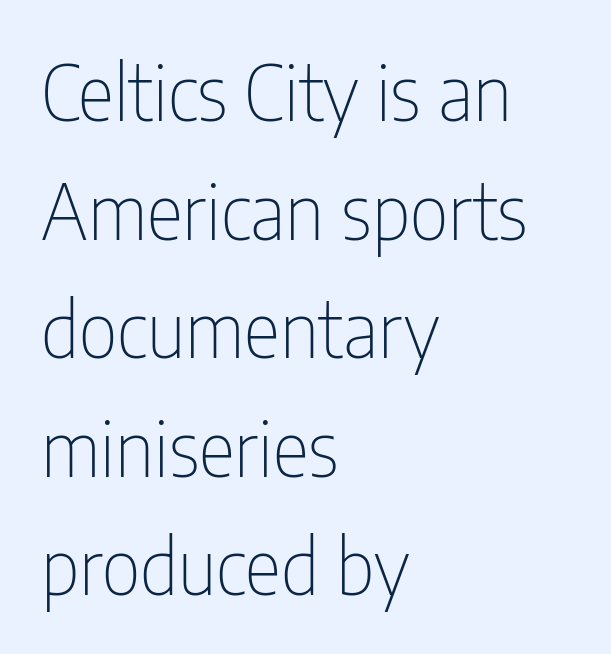
The face used here is proportionally spaced, like ordinary book or web type. Heaviness? Minimal to ordinary, like unemphasized prose. Descender tails drop into unmarked territory. The lettering stays uniformly vertical, giving the passage a roman look. Compared with a centered layout, this one pins lines to the left instead. Stroke terminals: plain, sans-serif.
